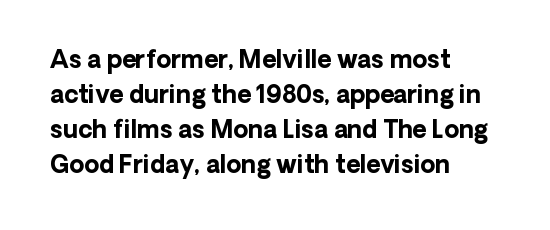
The image shows 24 px bold type, upright; set left-aligned, normal line spacing (1.46x), normal letter spacing, not underlined.
